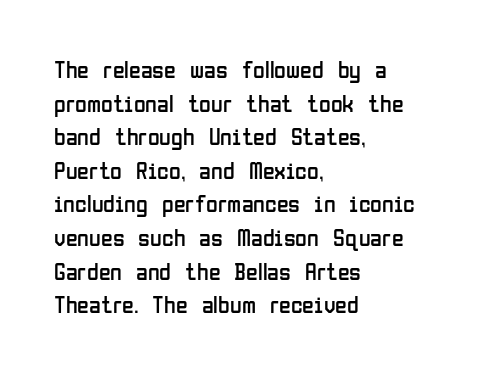
{"italic": "no", "bold": "no", "underline": "no", "align": "left", "line_spacing": "normal", "line_spacing_ratio": 1.4, "letter_spacing": "normal", "letter_spacing_em": 0.0, "glyph_px": 24}
